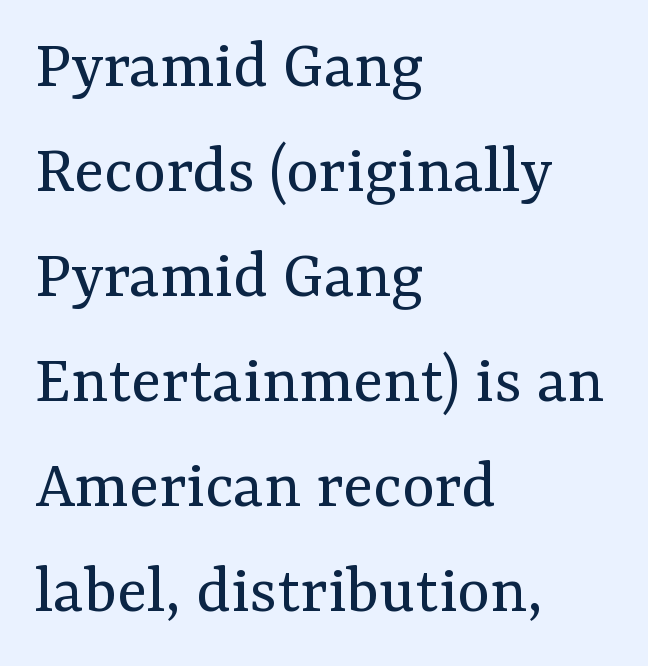
Q: Is the text bold? A: No.
Q: Is the text italic (slanted)? A: No, it is upright.
Q: Is the typeface a serif or a sans-serif typeface? A: Serif.
Q: Is the text underlined? A: No.
Q: How is the paragraph aligned? A: Left-aligned.
Q: Is the spacing between letters normal or unusually wide? A: Normal.
Q: Is the spacing between lines tight, normal or loose? A: Normal.
Q: Width (condensed, normal, or wide)? A: Normal.
Q: Stroke contrast? A: Medium.
Q: x-height? A: Medium.
Q: Monospaced? A: No.
